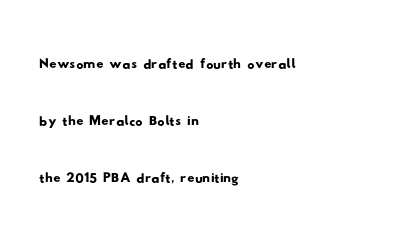
Has an underline been added? It has not. Compared with typical paragraphs, the rows here are spaced about the same. The line texture is even and compact thanks to regular tracking. These lines are set flush left with a ragged right edge. A typesetter would call this proportional, since set widths differ per character. This is sans-serif lettering, the kind often seen on screens and signage.
